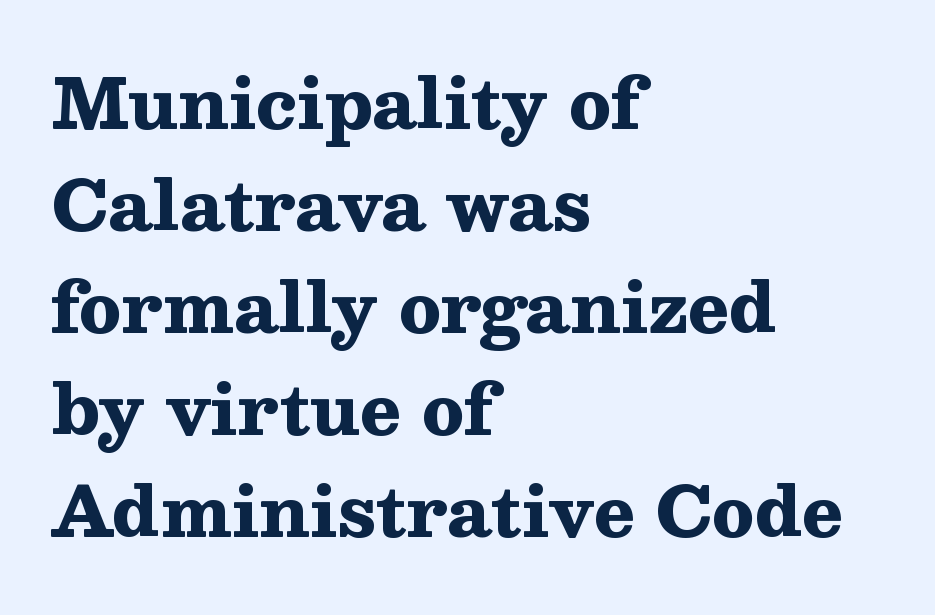
Horizontal bands of white between lines are of average thickness. This rendering leaves character spacing at its baseline value. No word sits above an underline. Serifs: yes, visible at the terminals of the letterforms.
